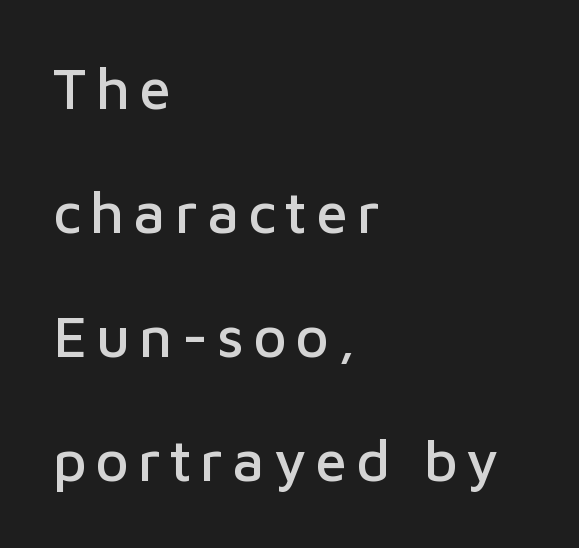
Q: Is the text italic (slanted)? A: No, it is upright.
Q: Is the typeface a serif or a sans-serif typeface? A: Sans-serif.
Q: Is the text underlined? A: No.
Q: How is the paragraph aligned? A: Left-aligned.
Q: Is the spacing between lines tight, normal or loose? A: Loose.
Q: Width (condensed, normal, or wide)? A: Normal.
Q: Stroke contrast? A: Low.
Q: x-height? A: Medium.
Q: Monospaced? A: No.
